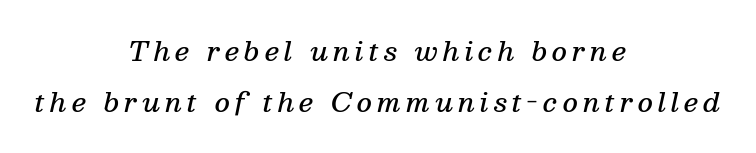
{"italic": "yes", "lean": "right", "slant_degrees": 13, "bold": "semi", "underline": "no", "align": "center", "line_spacing": "loose", "line_spacing_ratio": 1.98, "glyph_px": 26}
